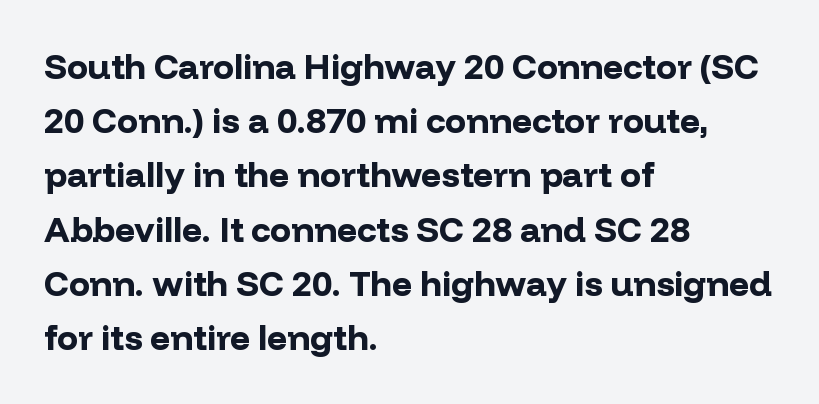
Q: Is the text bold? A: Yes.
Q: Is the text italic (slanted)? A: No, it is upright.
Q: Is the typeface a serif or a sans-serif typeface? A: Sans-serif.
Q: Is the text underlined? A: No.
Q: How is the paragraph aligned? A: Left-aligned.
Q: Is the spacing between letters normal or unusually wide? A: Normal.
Q: Is the spacing between lines tight, normal or loose? A: Normal.
Q: Width (condensed, normal, or wide)? A: Normal.
Q: Stroke contrast? A: Low.
Q: x-height? A: Medium.
Q: Monospaced? A: No.
